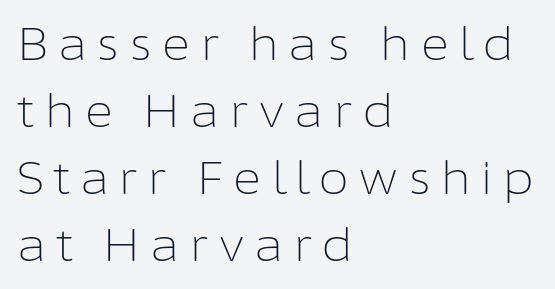
The image shows 45 px light sans-serif type, upright; set left-aligned, normal line spacing (1.49x), unusually wide letter spacing (+0.2 em), not underlined; low stroke contrast and a medium x-height.
